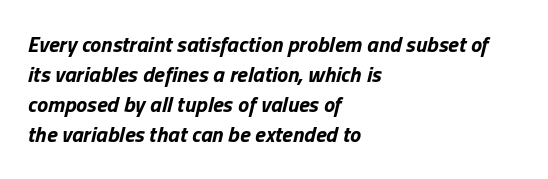
A dark, heavy texture on the line: the type is bold. Slanted lettering throughout. These lines sit exactly where default settings would place them. Students, note that the glyphs here touch the page at normal intervals.
